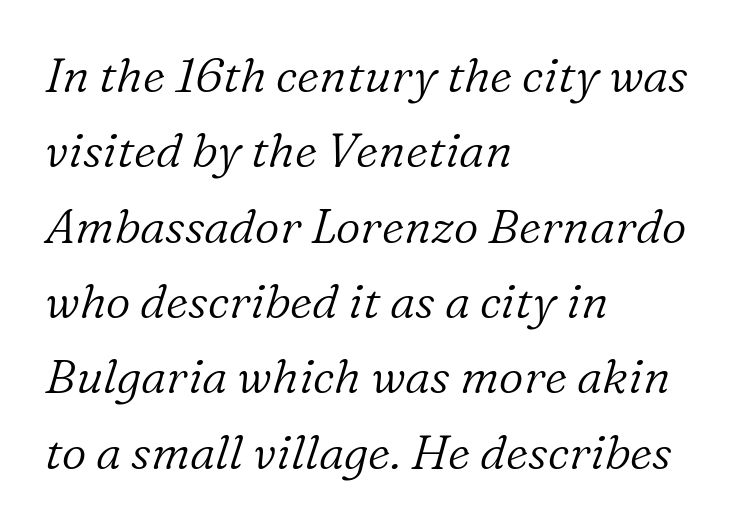
The passage shown is typeset with a serif family. The paragraph shown leans on its left margin. The letters sit at their default tracking, neither squeezed nor spread. Is this a fixed-width face? No — the glyphs have proportional, varying widths. Decoration check: the copy has no underline. Counters stay open thanks to moderate or lighter strokes.
